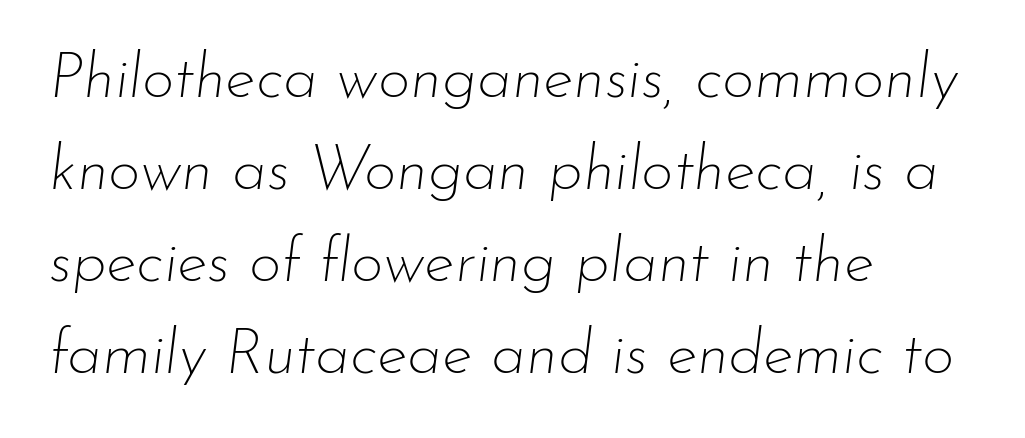
{"italic": "yes", "lean": "right", "slant_degrees": 7, "bold": "no", "weight": "thin", "width": "normal", "stroke_contrast": "low", "x_height": "small", "monospaced": "no", "underline": "no", "align": "left", "line_spacing": "normal", "line_spacing_ratio": 1.46, "letter_spacing": "normal", "letter_spacing_em": 0.0, "glyph_px": 63}
